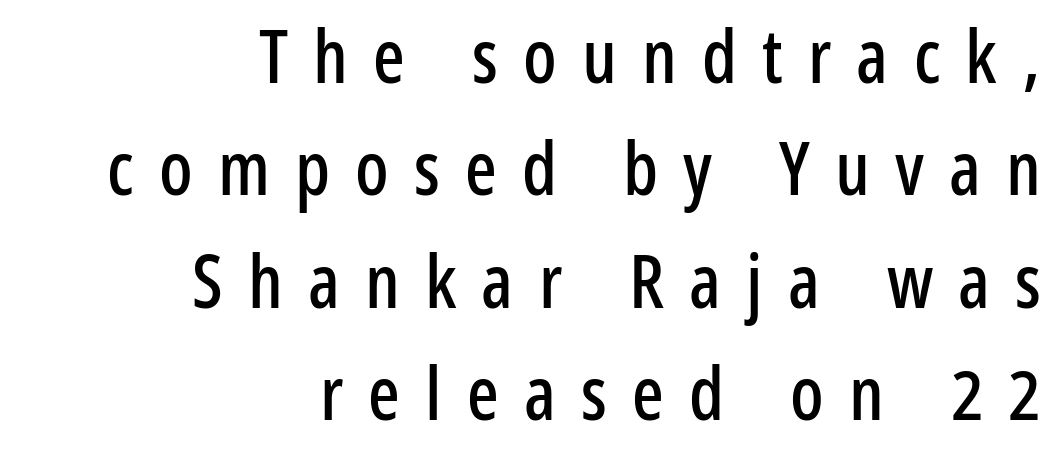
{"serif": "no", "italic": "no", "width": "condensed", "stroke_contrast": "low", "x_height": "medium", "monospaced": "no", "underline": "no", "align": "right", "line_spacing": "normal", "line_spacing_ratio": 1.52, "letter_spacing": "wide", "letter_spacing_em": 0.34, "glyph_px": 74}
